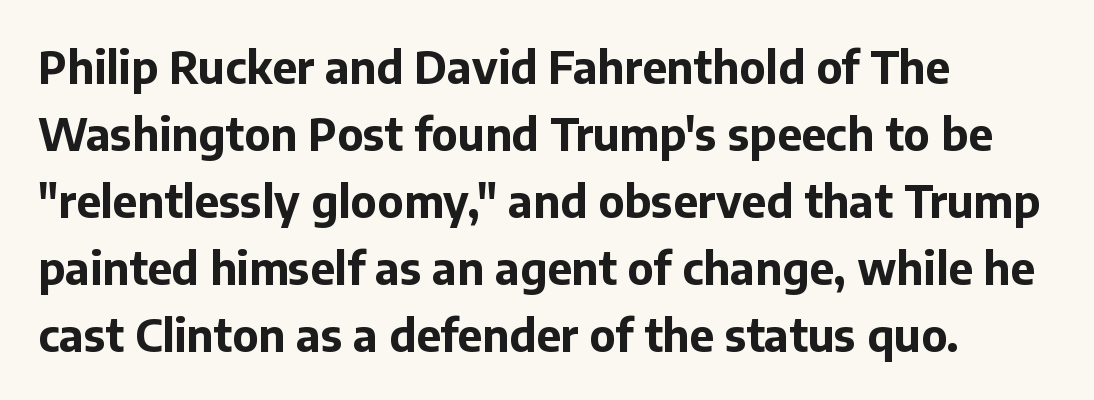
The image shows 44 px bold sans-serif type, upright; set left-aligned, normal line spacing (1.52x), normal letter spacing, not underlined; low stroke contrast and a medium x-height.
